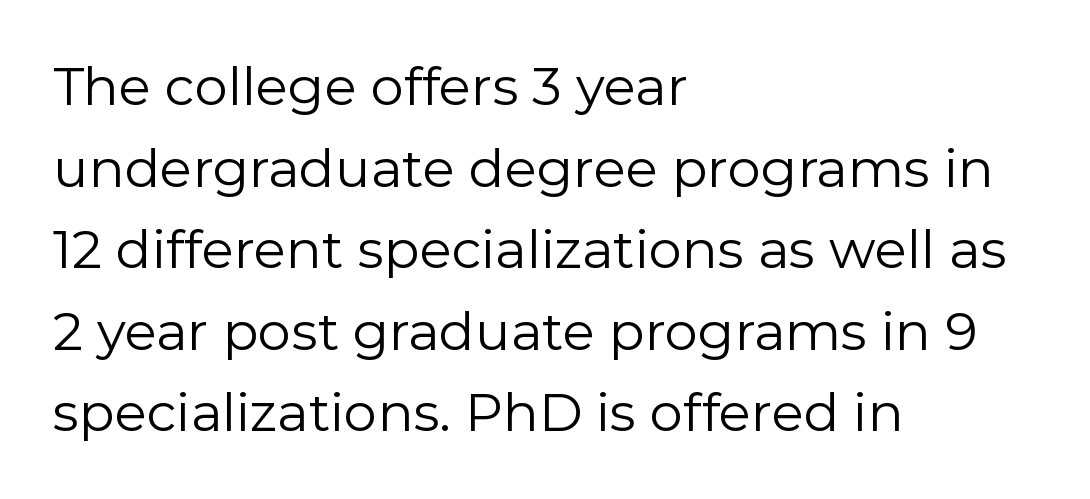
Only glyphs here, with clear space below each row. Type style note: lacks serifs. Where is the straight margin? On the left. Is this a fixed-width face? No — the glyphs have proportional, varying widths.
